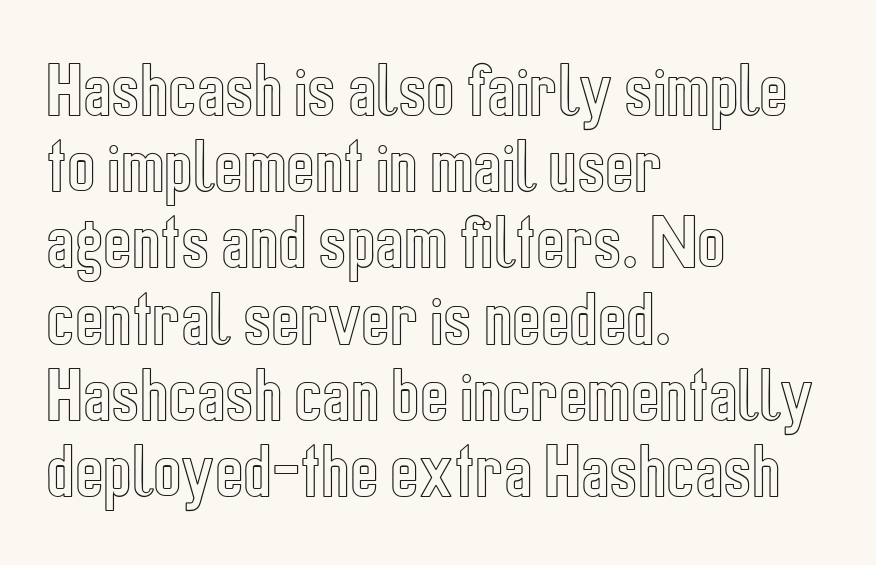
{"italic": "no", "width": "condensed", "x_height": "medium", "monospaced": "no", "underline": "no", "align": "left", "line_spacing": "normal", "line_spacing_ratio": 1.27, "letter_spacing": "normal", "letter_spacing_em": 0.0, "glyph_px": 60}
